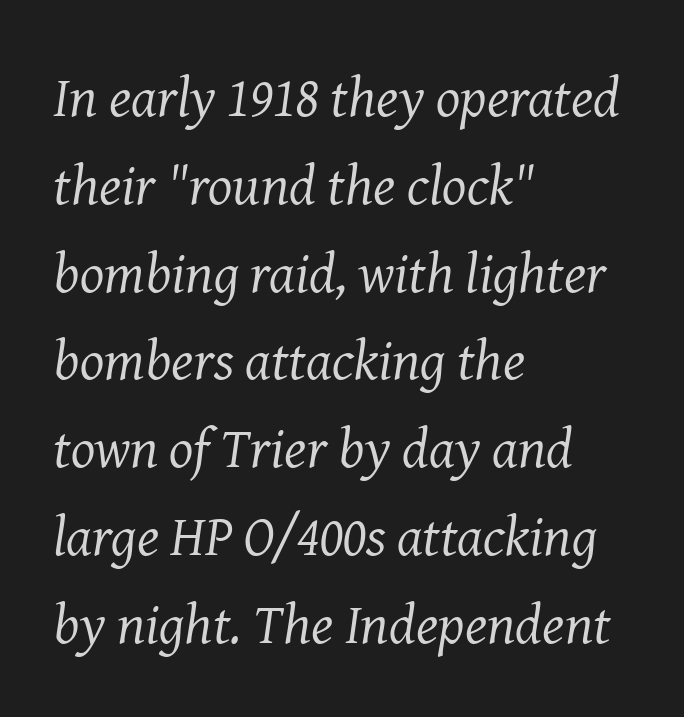
Type without underlining. The text carries the slant typical of an italic or oblique font. The letters look calm and open, with moderate or lighter stems. Classification — serif. Is this a fixed-width face? No — the glyphs have proportional, varying widths. This block has exactly the height ordinary leading produces.
